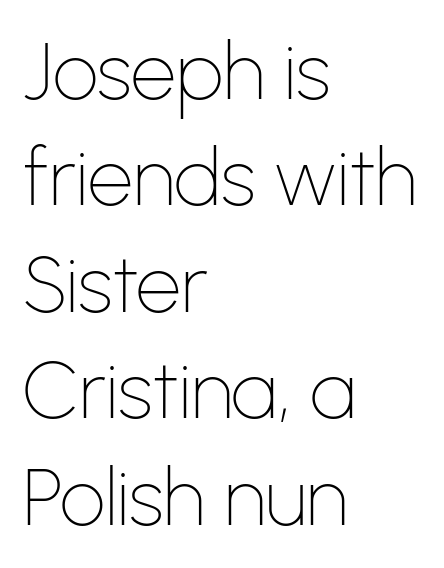
The image shows 80 px thin sans-serif type, upright; set left-aligned, normal line spacing (1.33x), normal letter spacing, not underlined; low stroke contrast and a medium x-height.
